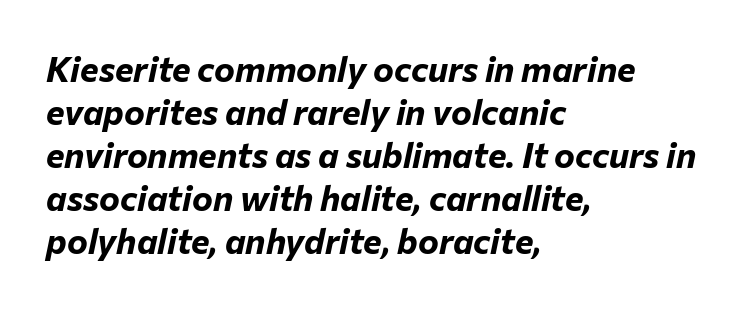
The image shows 35 px bold type, italic (leaning right); set left-aligned, line spacing 1.23x, normal letter spacing, not underlined; low stroke contrast and a medium x-height.
